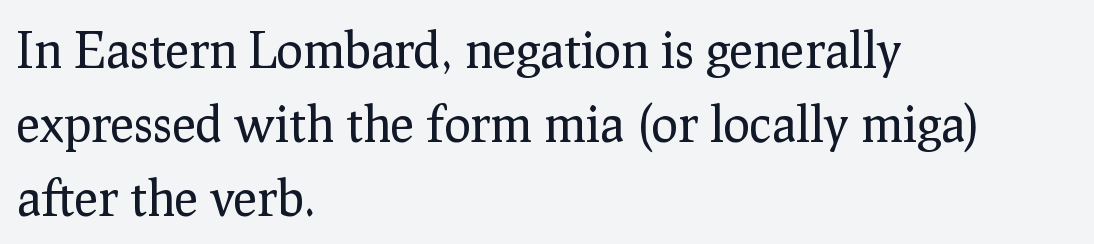
The image shows 50 px regular-weight serif type, upright; set left-aligned, normal line spacing (1.48x), normal letter spacing, not underlined; low stroke contrast and a medium x-height.
